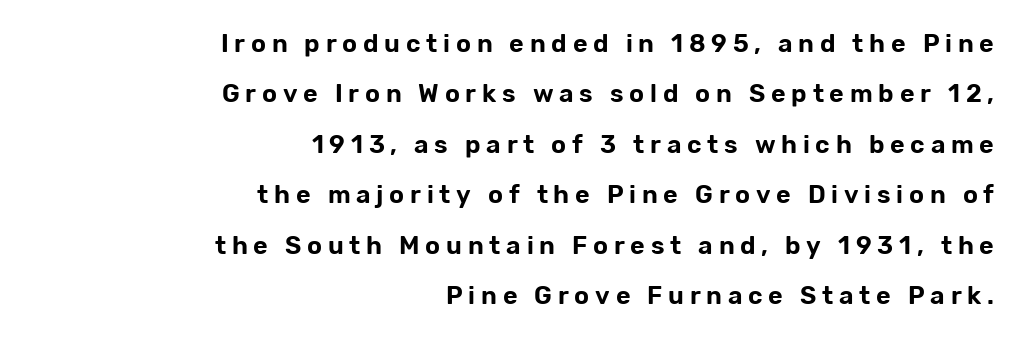
The image shows 25 px text type, upright; set right-aligned, loose line spacing (2.02x), unusually wide letter spacing (+0.23 em), not underlined.
